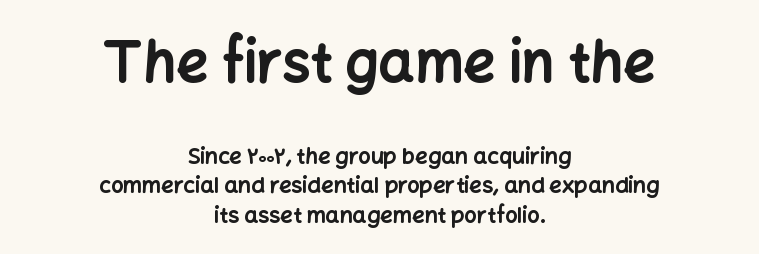
{"serif": "no", "italic": "no", "bold": "yes", "weight": "bold", "width": "normal", "stroke_contrast": "low", "x_height": "medium", "monospaced": "no", "underline": "no", "align": "center", "line_spacing": "normal", "line_spacing_ratio": 1.34, "letter_spacing": "normal", "letter_spacing_em": 0.0, "larger_block": "first", "size_ratio": 2.55, "glyph_px": 56}
